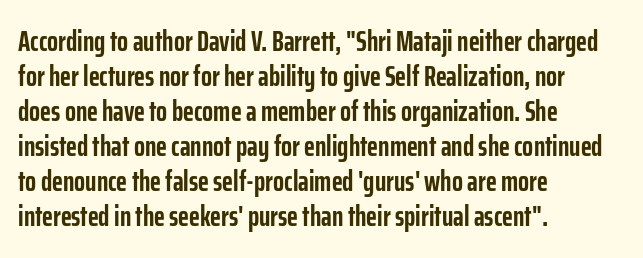
The image shows 29 px semibold, condensed sans-serif type, upright; set left-aligned, line spacing 1.21x, normal letter spacing, not underlined; low stroke contrast and a medium x-height.
